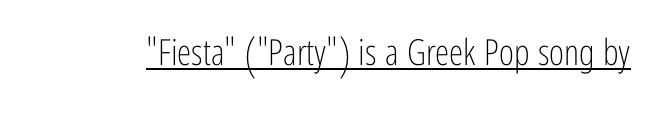
The image shows 36 px light, condensed sans-serif type, upright; set normal letter spacing, underlined; low stroke contrast and a medium x-height.
